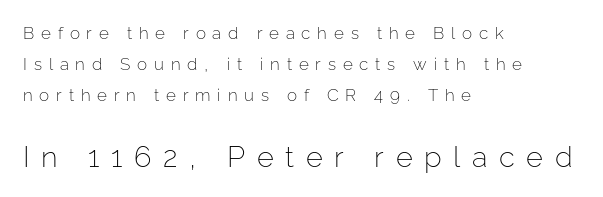
The image shows 29 px light sans-serif type, upright; set left-aligned, line spacing 1.81x, unusually wide letter spacing (+0.4 em), not underlined; the second (bottom) block is 1.71x larger; low stroke contrast and a medium x-height.
